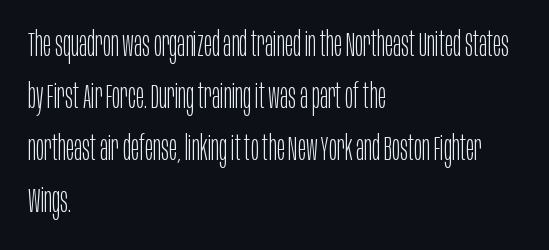
The image shows 34 px light, condensed sans-serif type, upright; set left-aligned, normal line spacing (1.53x), normal letter spacing, not underlined; low stroke contrast and a large x-height.
